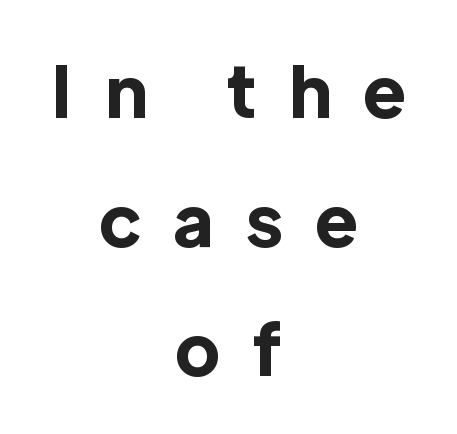
The image shows 71 px bold sans-serif type, upright; set centered, line spacing 1.82x, unusually wide letter spacing (+0.47 em), not underlined; a medium x-height.
